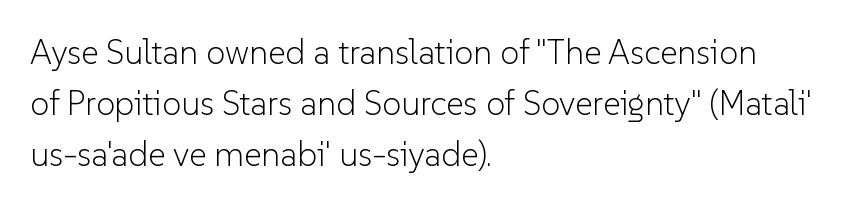
{"serif": "no", "italic": "no", "bold": "no", "weight": "light", "width": "normal", "stroke_contrast": "low", "x_height": "medium", "monospaced": "no", "underline": "no", "align": "left", "line_spacing": "normal", "line_spacing_ratio": 1.5, "letter_spacing": "normal", "letter_spacing_em": 0.0, "glyph_px": 34}
